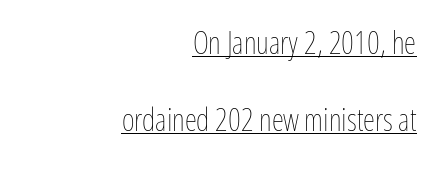
{"italic": "no", "bold": "no", "weight": "thin", "width": "condensed", "stroke_contrast": "low", "x_height": "medium", "monospaced": "no", "underline": "yes", "align": "right", "line_spacing": "loose", "line_spacing_ratio": 2.48, "letter_spacing": "normal", "letter_spacing_em": 0.0, "glyph_px": 31}
